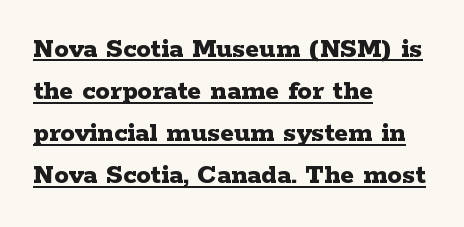
Q: Is the text bold? A: Yes.
Q: Is the text italic (slanted)? A: No, it is upright.
Q: Is the typeface a serif or a sans-serif typeface? A: Serif.
Q: Is the text underlined? A: Yes.
Q: How is the paragraph aligned? A: Left-aligned.
Q: Is the spacing between letters normal or unusually wide? A: Normal.
Q: Is the spacing between lines tight, normal or loose? A: Normal.
Q: Width (condensed, normal, or wide)? A: Wide.
Q: Stroke contrast? A: Low.
Q: x-height? A: Medium.
Q: Monospaced? A: No.
